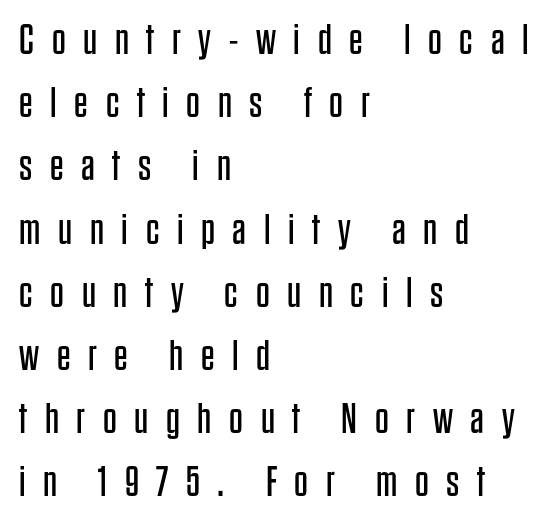
The image shows 43 px regular-weight, condensed sans-serif type, upright; set left-aligned, normal line spacing (1.47x), unusually wide letter spacing (+0.41 em), not underlined; low stroke contrast and a large x-height.
